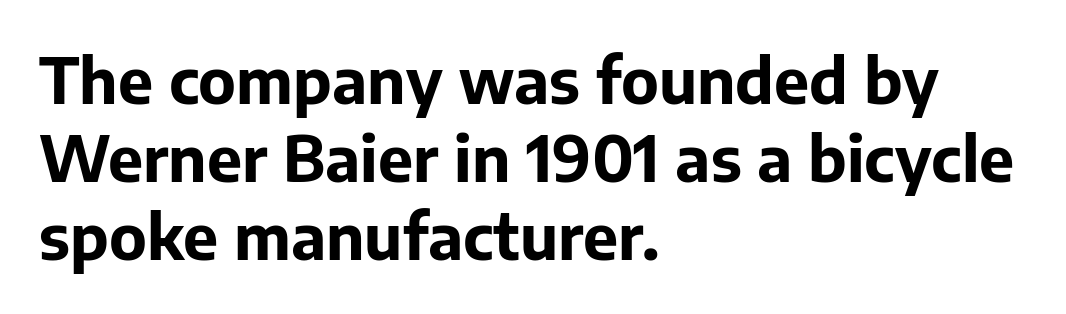
{"serif": "no", "italic": "no", "bold": "yes", "weight": "bold", "width": "normal", "stroke_contrast": "low", "x_height": "medium", "monospaced": "no", "underline": "no", "align": "left", "line_spacing_ratio": 1.24, "letter_spacing": "normal", "letter_spacing_em": 0.0, "glyph_px": 63}
